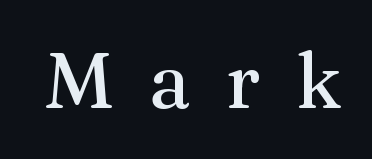
Q: Is the text italic (slanted)? A: No, it is upright.
Q: Is the typeface a serif or a sans-serif typeface? A: Serif.
Q: Is the text underlined? A: No.
Q: Is the spacing between letters normal or unusually wide? A: Unusually wide.
Q: Width (condensed, normal, or wide)? A: Normal.
Q: Stroke contrast? A: Medium.
Q: x-height? A: Medium.
Q: Monospaced? A: No.
